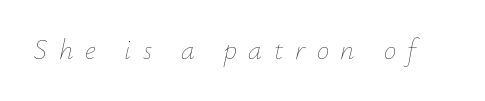
The image shows 28 px thin type, italic (leaning right); set unusually wide letter spacing (+0.41 em), not underlined; low stroke contrast and a small x-height.
